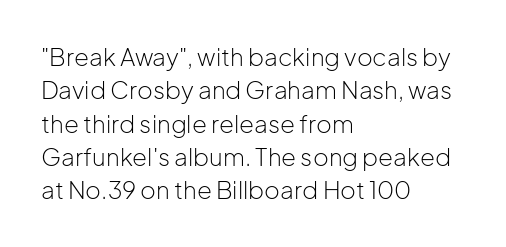
{"italic": "no", "bold": "no", "underline": "no", "align": "left", "line_spacing": "normal", "line_spacing_ratio": 1.39, "letter_spacing": "normal", "letter_spacing_em": 0.0, "glyph_px": 24}
